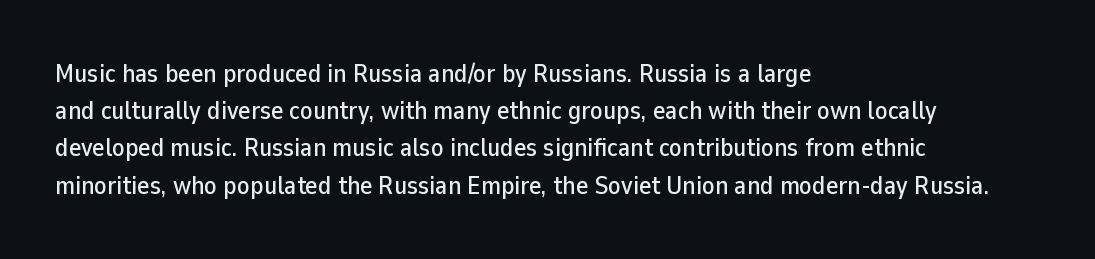
{"italic": "no", "underline": "no", "align": "left", "line_spacing": "normal", "line_spacing_ratio": 1.43, "letter_spacing": "normal", "letter_spacing_em": 0.0, "glyph_px": 26}
